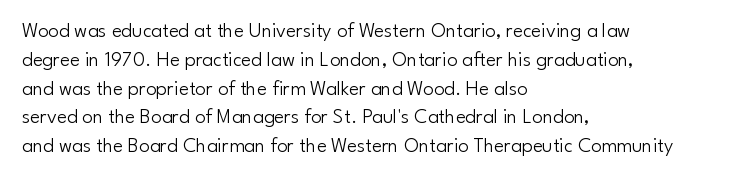
The image shows 21 px text type, upright; set left-aligned, normal line spacing (1.37x), normal letter spacing, not underlined.
